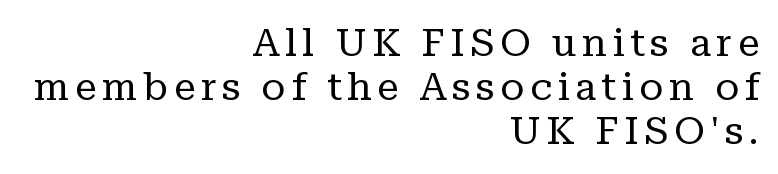
The image shows 39 px regular-weight serif type, upright; set right-aligned, tight line spacing (1.13x), not underlined; low stroke contrast and a medium x-height.
